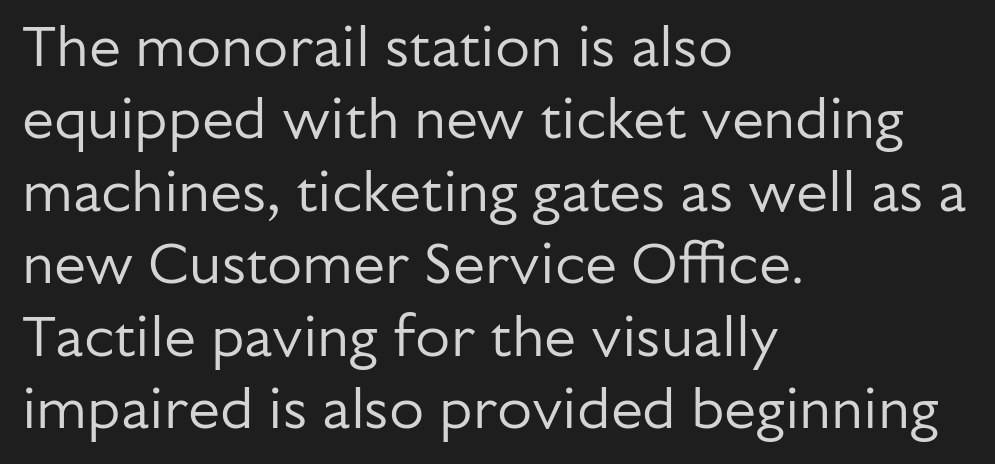
Rendered with straight, roman letterforms. The paragraph has a hard left edge and a soft right edge. No heavy texture on the line: the type isn't bold. Letter spacing: default.
